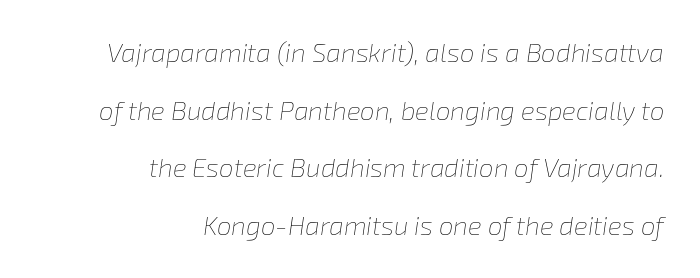
In terms of leading, this rendering errs on the spacious side. Anything drawn beneath the words? Only blank space. Standard letterfit; no display-style spreading of the glyphs. In terms of posture, this sample is oblique. The typesetting does not lean heavy: it is not bold.
